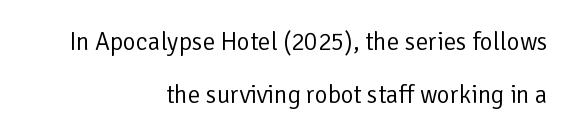
{"italic": "no", "bold": "no", "underline": "no", "align": "right", "line_spacing": "loose", "line_spacing_ratio": 2.14, "letter_spacing": "normal", "letter_spacing_em": 0.0, "glyph_px": 25}
